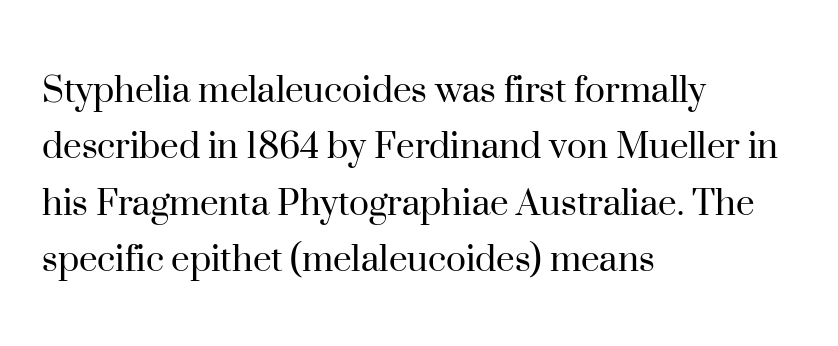
{"serif": "yes", "italic": "no", "bold": "no", "weight": "regular", "width": "normal", "stroke_contrast": "high", "x_height": "small", "monospaced": "no", "underline": "no", "align": "left", "line_spacing": "normal", "line_spacing_ratio": 1.34, "letter_spacing": "normal", "letter_spacing_em": 0.0, "glyph_px": 42}
